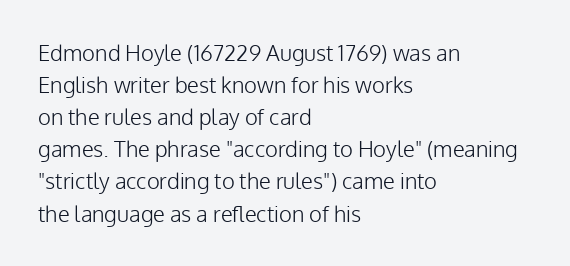
The image shows 22 px text type, upright; set left-aligned, normal line spacing (1.46x), normal letter spacing, not underlined.
